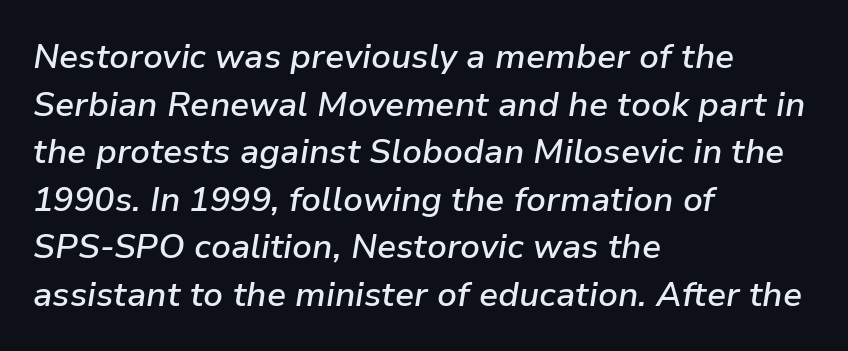
{"italic": "yes", "lean": "right", "slant_degrees": 9, "bold": "semi", "weight": "semibold", "width": "normal", "stroke_contrast": "low", "x_height": "medium", "monospaced": "no", "underline": "no", "align": "left", "line_spacing": "normal", "line_spacing_ratio": 1.4, "letter_spacing": "normal", "letter_spacing_em": 0.0, "glyph_px": 34}
